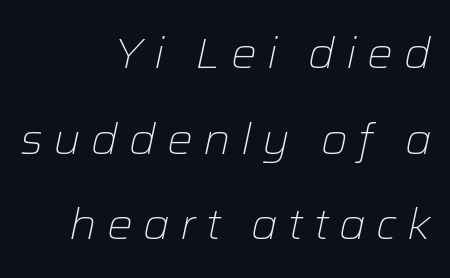
{"italic": "yes", "lean": "right", "slant_degrees": 12, "bold": "no", "weight": "light", "width": "normal", "stroke_contrast": "low", "x_height": "medium", "monospaced": "no", "underline": "no", "align": "right", "line_spacing": "loose", "line_spacing_ratio": 1.99, "letter_spacing": "wide", "letter_spacing_em": 0.24, "glyph_px": 43}
